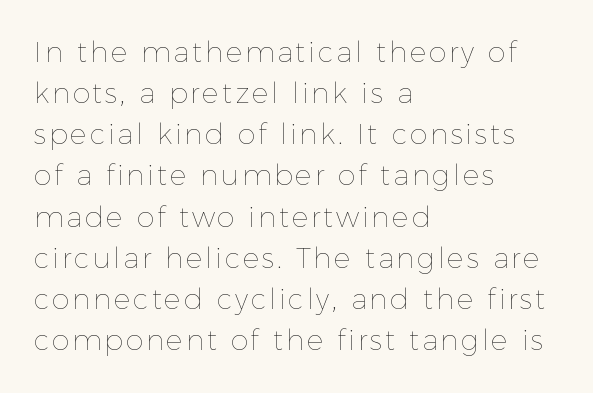
The image shows 28 px thin type, upright; set left-aligned, normal line spacing (1.47x), not underlined; a medium x-height.
